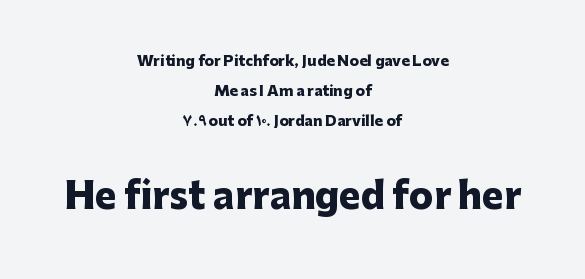
The image shows 36 px heavy sans-serif type, upright; set centered, loose line spacing (2.14x), normal letter spacing, not underlined; the second (bottom) block is 2.57x larger; low stroke contrast and a medium x-height.
